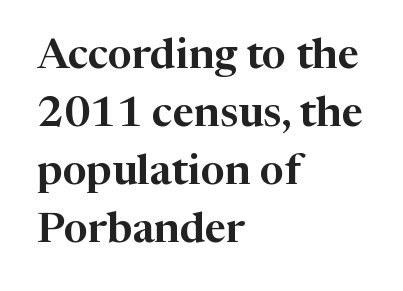
The passage shown has conventional tracking throughout. The passage is arranged the way most books set body copy — flush left. You could not count columns in this text — the font is proportionally spaced. Baseline-to-baseline distance is the conventional proportion of letter height.
